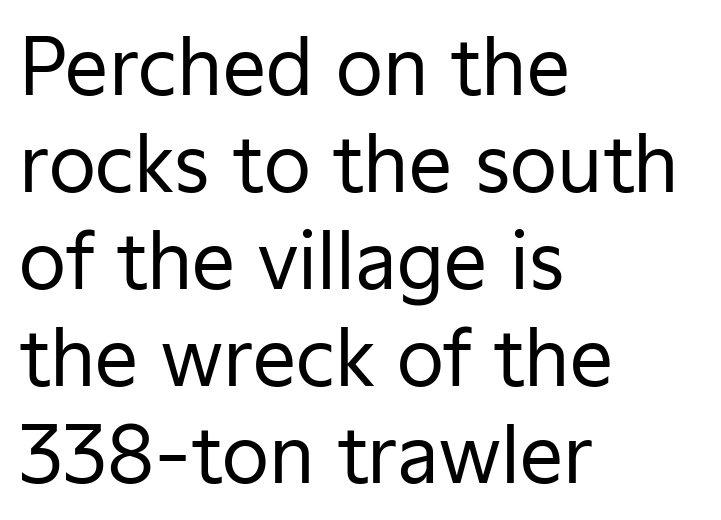
{"serif": "no", "italic": "no", "bold": "no", "weight": "regular", "width": "normal", "stroke_contrast": "low", "x_height": "medium", "monospaced": "no", "underline": "no", "align": "left", "line_spacing": "normal", "line_spacing_ratio": 1.26, "letter_spacing": "normal", "letter_spacing_em": 0.0, "glyph_px": 77}
